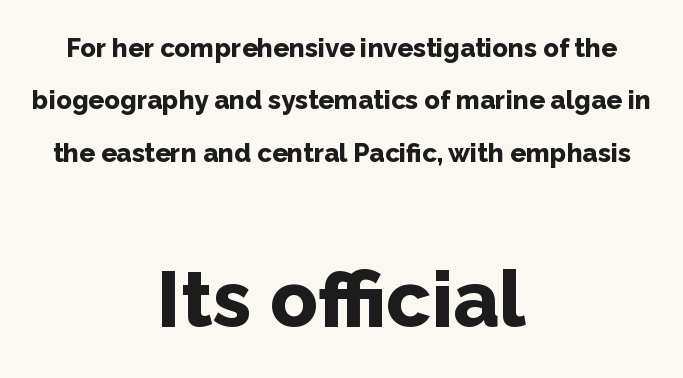
Q: Is the text bold? A: Yes.
Q: Is the text italic (slanted)? A: No, it is upright.
Q: Is the typeface a serif or a sans-serif typeface? A: Sans-serif.
Q: Is the text underlined? A: No.
Q: How is the paragraph aligned? A: Centered.
Q: Is the spacing between letters normal or unusually wide? A: Normal.
Q: Is the spacing between lines tight, normal or loose? A: Loose.
Q: Which block of text is set in a larger size, the first (top) or the second (bottom)? A: The second (bottom) one.
Q: Width (condensed, normal, or wide)? A: Normal.
Q: Stroke contrast? A: Low.
Q: x-height? A: Medium.
Q: Monospaced? A: No.
